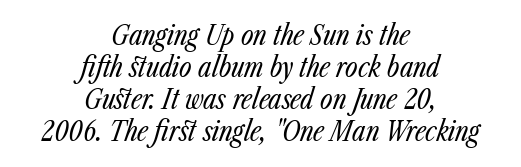
{"italic": "yes", "lean": "right", "slant_degrees": 23, "bold": "no", "underline": "no", "align": "center", "line_spacing_ratio": 1.18, "letter_spacing": "normal", "letter_spacing_em": 0.0, "glyph_px": 27}
